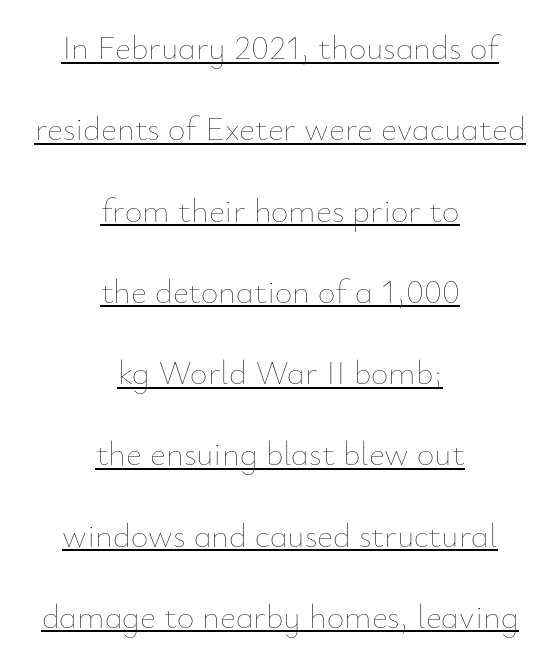
The image shows 34 px thin type, upright; set centered, loose line spacing (2.39x), normal letter spacing, underlined; low stroke contrast and a small x-height.
